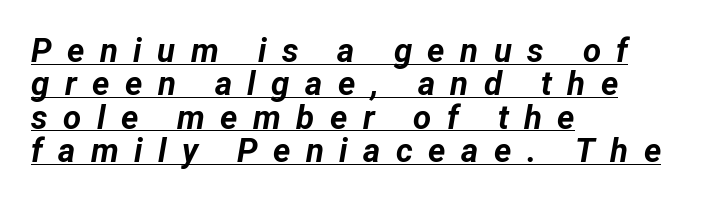
The image shows 33 px bold type, italic (leaning right); set left-aligned, tight line spacing (1.01x), unusually wide letter spacing (+0.47 em), underlined; low stroke contrast and a medium x-height.
